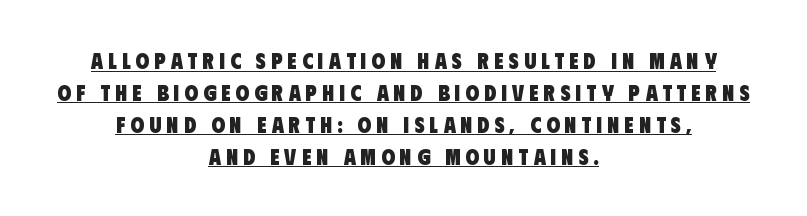
Q: Is the text bold? A: Yes.
Q: Is the text underlined? A: Yes.
Q: How is the paragraph aligned? A: Centered.
Q: Is the spacing between letters normal or unusually wide? A: Unusually wide.
Q: Is the spacing between lines tight, normal or loose? A: Normal.
